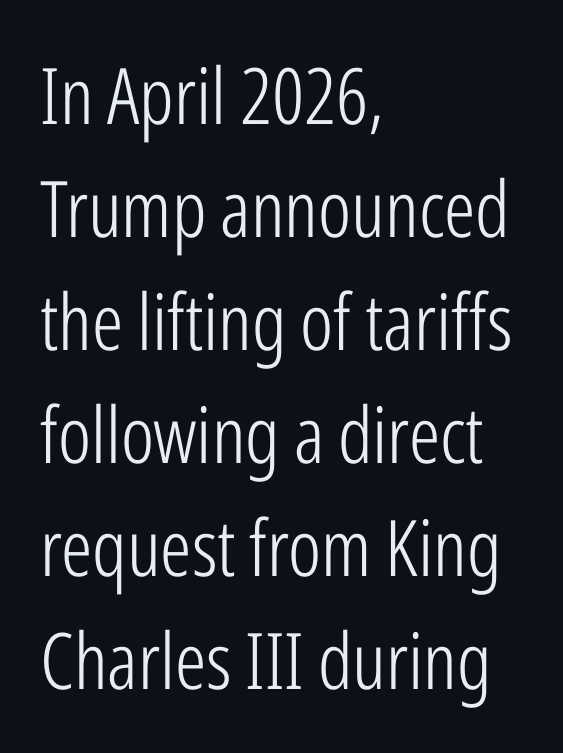
Summary of weight: not heavy and not bold. Is this a sans? Yes — the strokes have no serifs. Here the glyphs are tracked normally, forming tight word shapes. Note the varied advance widths — an 'i' is clearly narrower than an 'm'.
